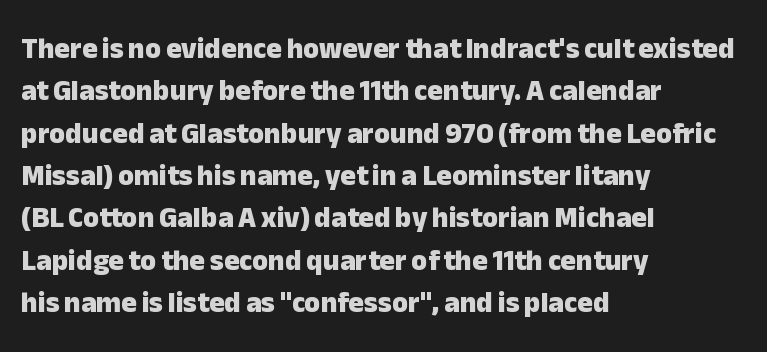
Words appear dense and cohesive because spacing is normal. Is this a sans? Yes — the strokes have no serifs. Every character sits straight up, as roman type does. These lines are set flush left with a ragged right edge. Notice how descenders clear the ascenders below comfortably — that's standard leading.
